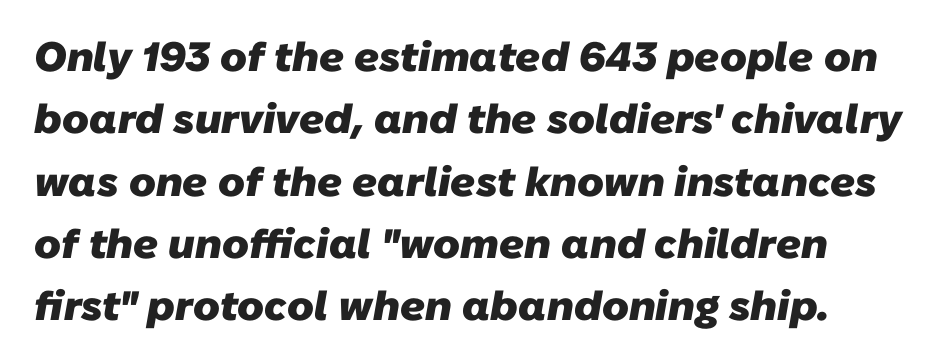
Classification — sans serif. The space beneath each line is pristine and unruled. Observe the ordinary spacing: letters are neighbours, not strangers. In terms of weight, the rendering is a true, heavy bold. Rows of type keep a routine distance in the vertical direction.
